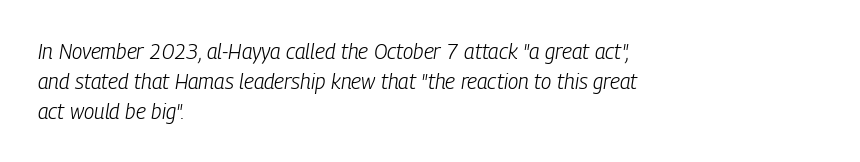
The image shows 21 px text type, italic (leaning right); set left-aligned, normal line spacing (1.42x), normal letter spacing, not underlined.
